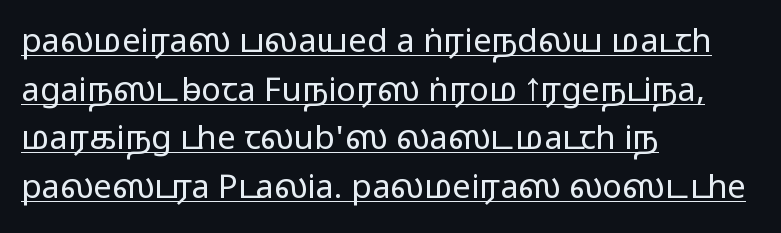
Nobody touched the tracking dial on this one. The typesetter chose a ragged-right arrangement here. Does the lettering tilt? It doesn't — this is upright. Character widths vary here, with narrow letters taking less room than wide ones. Stems here are at most as thick as an everyday book face.
